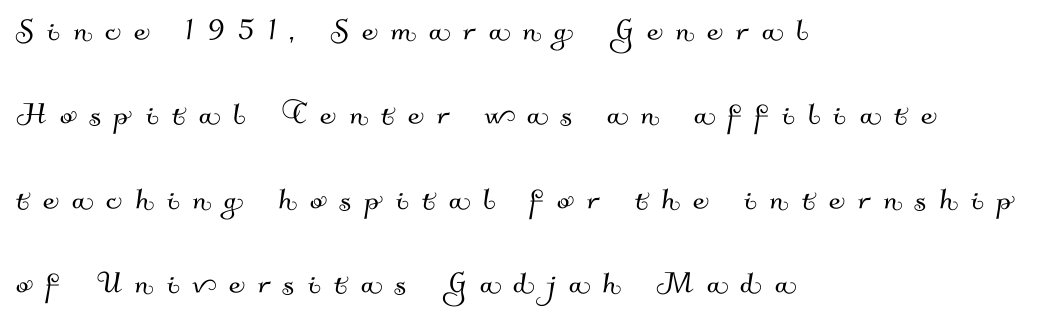
Q: Is the typeface a serif or a sans-serif typeface? A: Sans-serif.
Q: Is the text underlined? A: No.
Q: How is the paragraph aligned? A: Left-aligned.
Q: Is the spacing between letters normal or unusually wide? A: Unusually wide.
Q: Is the spacing between lines tight, normal or loose? A: Loose.
Q: Width (condensed, normal, or wide)? A: Normal.
Q: Stroke contrast? A: Medium.
Q: x-height? A: Small.
Q: Monospaced? A: No.
